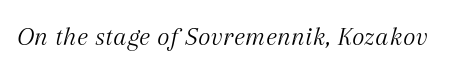
Anything drawn beneath the words? Only blank space. The text carries the slant typical of an italic or oblique font. On a weight scale, this lands at 450 or below. Observe the ordinary spacing: letters are neighbours, not strangers.
